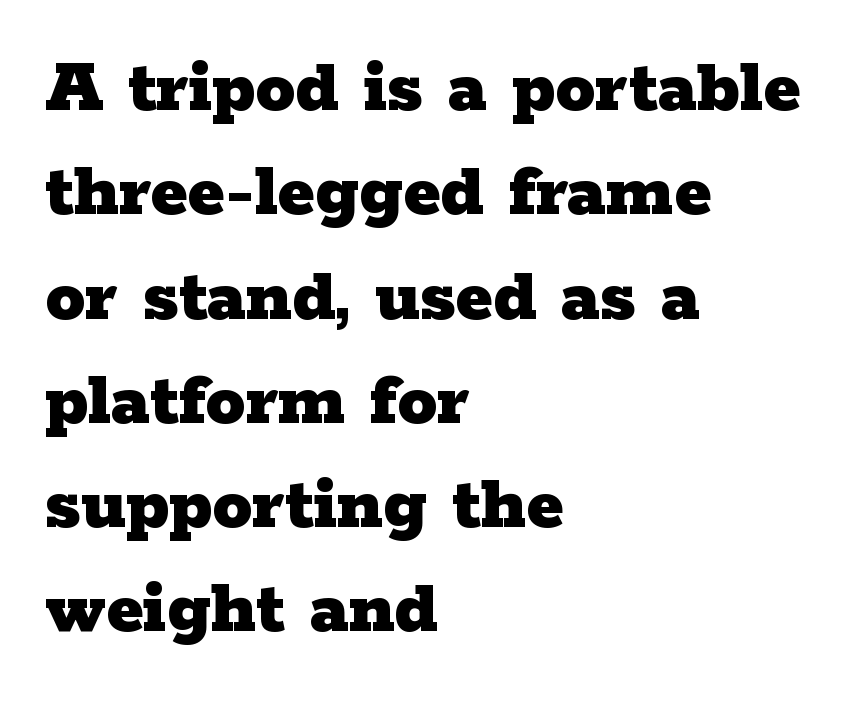
{"serif": "yes", "italic": "no", "bold": "yes", "weight": "heavy", "width": "wide", "stroke_contrast": "low", "x_height": "medium", "monospaced": "no", "underline": "no", "align": "left", "line_spacing": "normal", "line_spacing_ratio": 1.32, "letter_spacing": "normal", "letter_spacing_em": 0.0, "glyph_px": 79}
